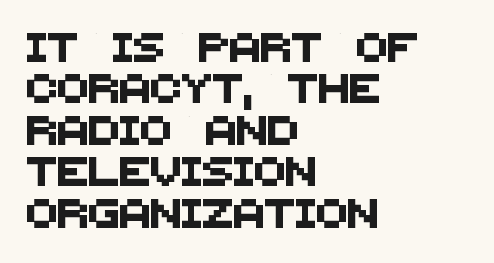
Q: Is the typeface a serif or a sans-serif typeface? A: Sans-serif.
Q: Is the text underlined? A: No.
Q: How is the paragraph aligned? A: Left-aligned.
Q: Is the spacing between letters normal or unusually wide? A: Normal.
Q: Is the spacing between lines tight, normal or loose? A: Normal.
Q: Width (condensed, normal, or wide)? A: Normal.
Q: Stroke contrast? A: Medium.
Q: x-height? A: Large.
Q: Monospaced? A: No.
